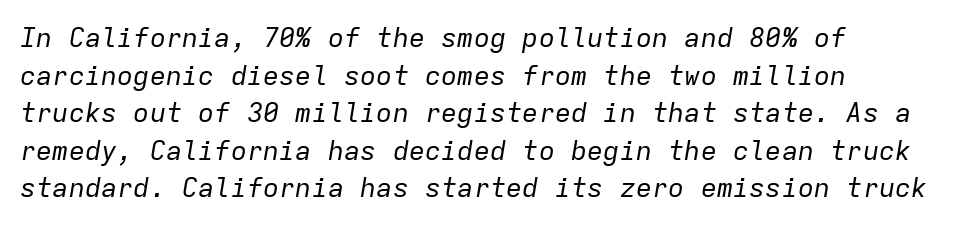
{"italic": "yes", "lean": "right", "slant_degrees": 9, "bold": "no", "underline": "no", "align": "left", "line_spacing": "normal", "line_spacing_ratio": 1.39, "letter_spacing": "normal", "letter_spacing_em": 0.0, "glyph_px": 27}
